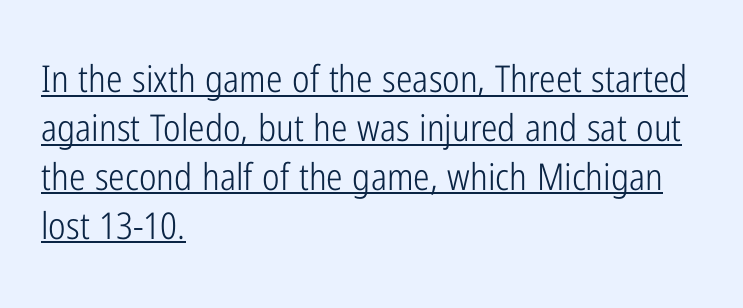
The image shows 37 px light, condensed sans-serif type, upright; set left-aligned, normal line spacing (1.32x), normal letter spacing, underlined; low stroke contrast and a medium x-height.
